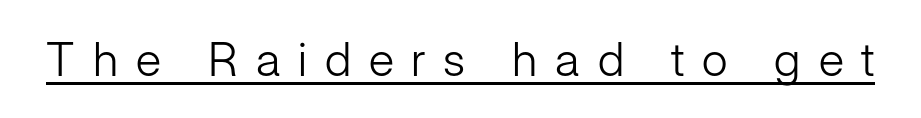
The image shows 47 px light sans-serif type, upright; set unusually wide letter spacing (+0.38 em), underlined; low stroke contrast and a medium x-height.
